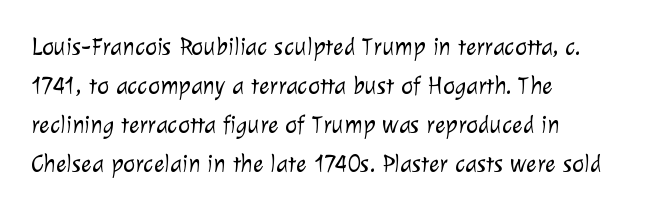
{"bold": "no", "underline": "no", "align": "left", "line_spacing": "normal", "line_spacing_ratio": 1.56, "letter_spacing": "normal", "letter_spacing_em": 0.0, "glyph_px": 25}
